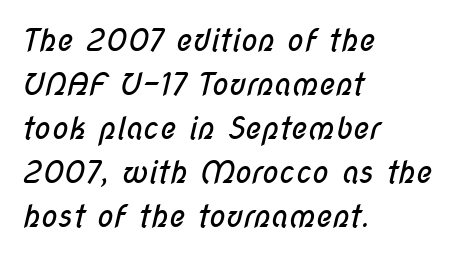
Stem width sits at or under what a default text font uses. A normal amount of white space separates one row of letters from the next. The horizontal fit of the characters is conventional and even. A classic flush-left, rag-right setting is used for this passage. The passage shown is typeset with a sans-serif family. The passage shown is typed in a proportional face where columns would drift.
